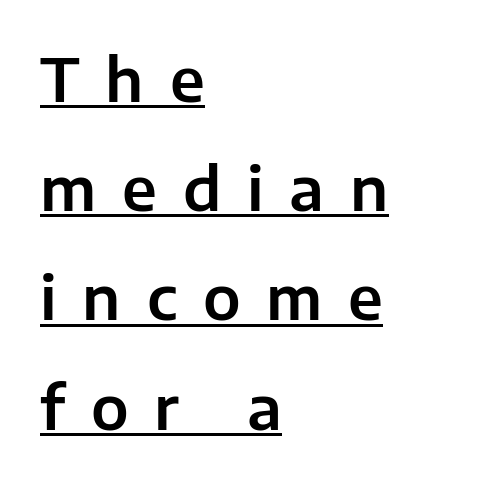
{"serif": "no", "italic": "no", "width": "normal", "stroke_contrast": "low", "x_height": "medium", "monospaced": "no", "underline": "yes", "align": "left", "line_spacing_ratio": 1.82, "letter_spacing": "wide", "letter_spacing_em": 0.43, "glyph_px": 60}
